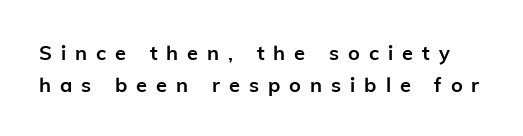
{"italic": "no", "bold": "yes", "underline": "no", "line_spacing": "normal", "line_spacing_ratio": 1.59, "letter_spacing": "wide", "letter_spacing_em": 0.45, "glyph_px": 20}
